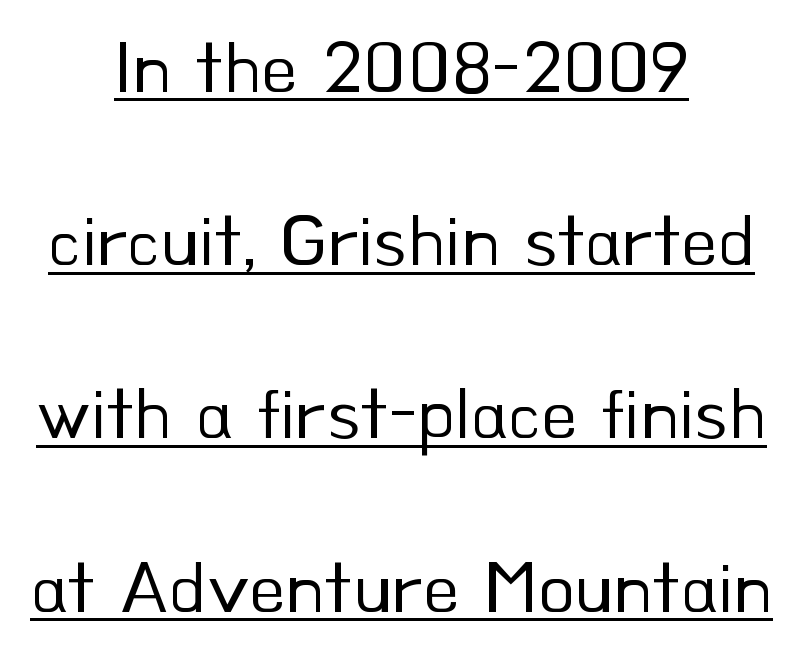
Layout note: lines centered. No feet cap the strokes, marking this as sans-serif type. This sample has the flowing, uneven cadence of proportional lettering. Honestly, the underline is the first thing you notice here. A quiet, ordinary-to-light weight characterises the typeface. This sample trades compactness for vertical openness between lines.
